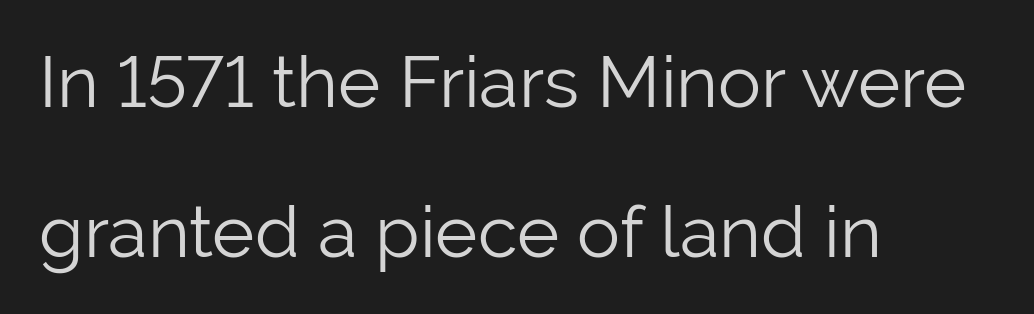
Q: Is the text bold? A: No.
Q: Is the text italic (slanted)? A: No, it is upright.
Q: Is the typeface a serif or a sans-serif typeface? A: Sans-serif.
Q: Is the text underlined? A: No.
Q: How is the paragraph aligned? A: Left-aligned.
Q: Is the spacing between letters normal or unusually wide? A: Normal.
Q: Is the spacing between lines tight, normal or loose? A: Loose.
Q: Width (condensed, normal, or wide)? A: Normal.
Q: Stroke contrast? A: Low.
Q: x-height? A: Medium.
Q: Monospaced? A: No.
